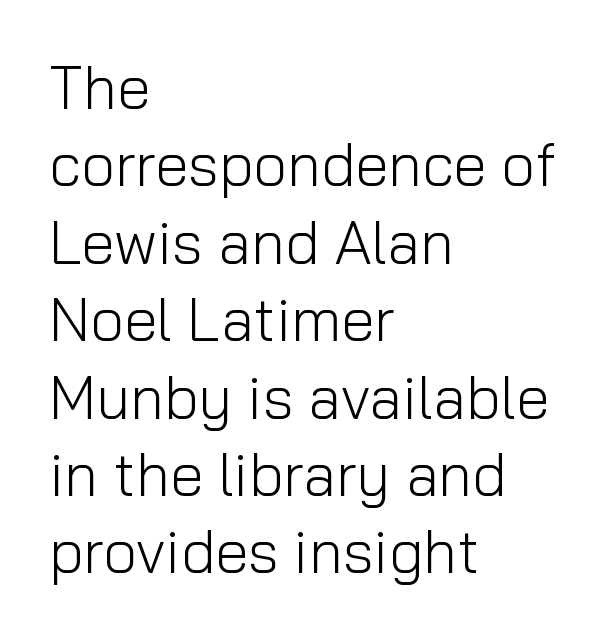
The image shows 60 px light sans-serif type, upright; set left-aligned, normal line spacing (1.29x), normal letter spacing, not underlined; low stroke contrast and a medium x-height.
